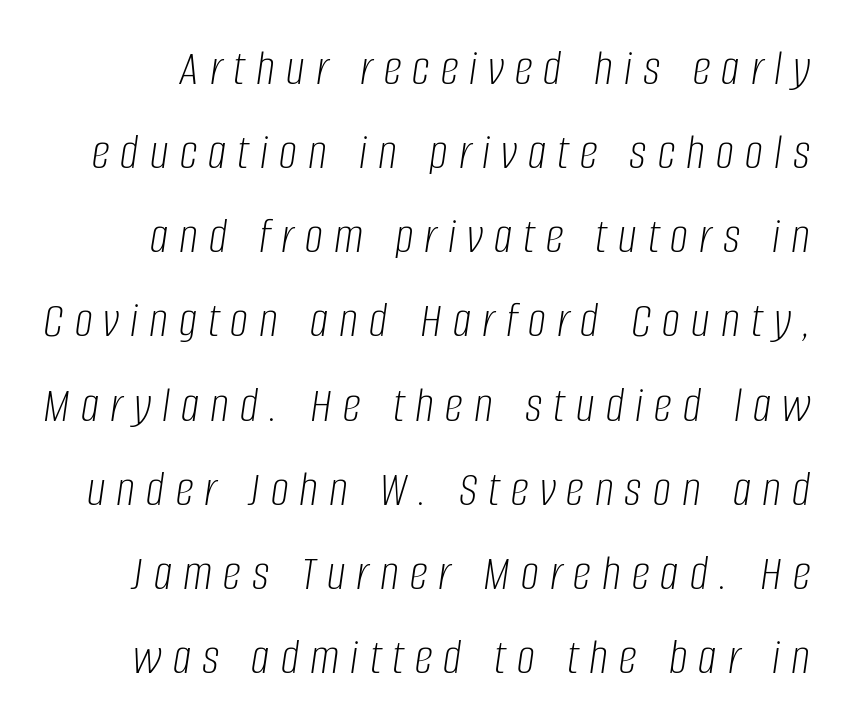
{"italic": "yes", "lean": "right", "slant_degrees": 8, "bold": "no", "weight": "light", "width": "condensed", "stroke_contrast": "low", "x_height": "large", "monospaced": "no", "underline": "no", "line_spacing": "normal", "line_spacing_ratio": 1.65, "letter_spacing": "wide", "letter_spacing_em": 0.22, "glyph_px": 51}
